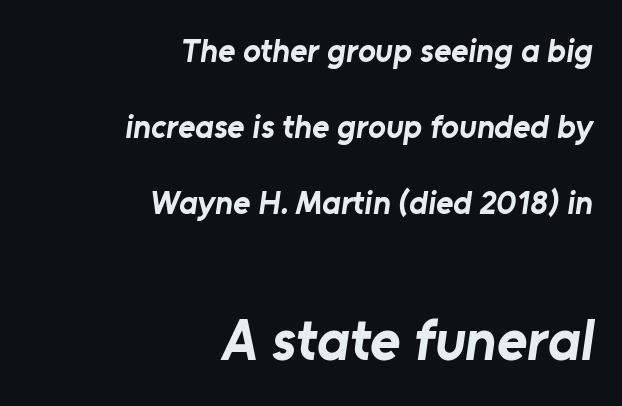
Q: Is the text bold? A: Yes.
Q: Is the typeface a serif or a sans-serif typeface? A: Sans-serif.
Q: Is the text underlined? A: No.
Q: How is the paragraph aligned? A: Right-aligned.
Q: Is the spacing between letters normal or unusually wide? A: Normal.
Q: Is the spacing between lines tight, normal or loose? A: Loose.
Q: Which block of text is set in a larger size, the first (top) or the second (bottom)? A: The second (bottom) one.
Q: Width (condensed, normal, or wide)? A: Normal.
Q: Stroke contrast? A: Low.
Q: x-height? A: Medium.
Q: Monospaced? A: No.
